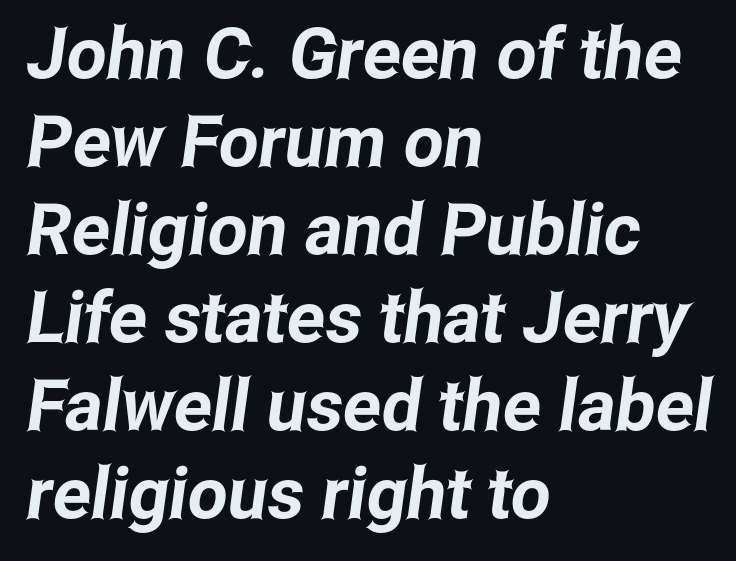
Q: Is the typeface a serif or a sans-serif typeface? A: Sans-serif.
Q: Is the text underlined? A: No.
Q: How is the paragraph aligned? A: Left-aligned.
Q: Is the spacing between letters normal or unusually wide? A: Normal.
Q: Width (condensed, normal, or wide)? A: Condensed.
Q: Stroke contrast? A: Low.
Q: x-height? A: Medium.
Q: Monospaced? A: No.
